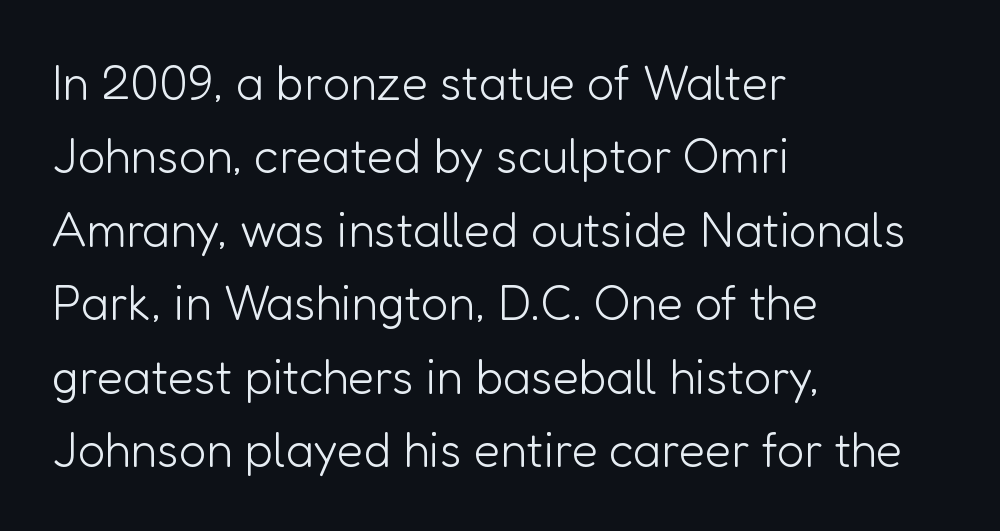
Nothing heavy about these letters — not bold at all. Varying glyph widths throughout — classic text-font behaviour. The font family rendered here belongs to the sans-serif group. The space between consecutive lines is moderate. Which margin do the lines hug? The left one — the right edge is uneven. The space beneath each line is pristine and unruled.
